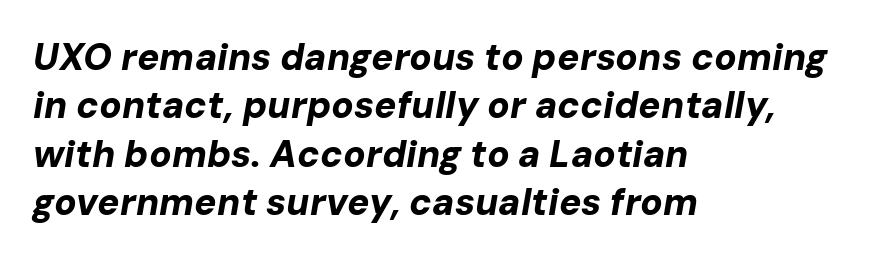
{"italic": "yes", "lean": "right", "slant_degrees": 10, "bold": "yes", "weight": "bold", "width": "normal", "stroke_contrast": "low", "x_height": "medium", "monospaced": "no", "underline": "no", "align": "left", "line_spacing": "normal", "line_spacing_ratio": 1.31, "letter_spacing": "normal", "letter_spacing_em": 0.0, "glyph_px": 37}
